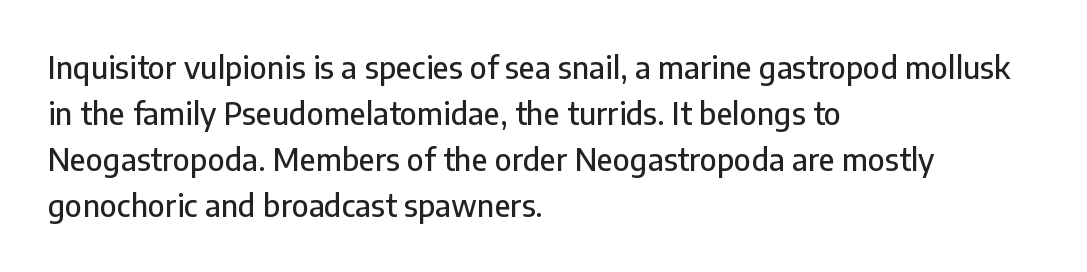
Casual observation: everything's shoved over to the left. Whoever set this chose a conventional vertical rhythm. Unlike italic type, these characters show no tilt at all. Compared with typical body copy, the letter spacing here is the same. The baseline area is clear. Regarding serifs, this sample does without them.
